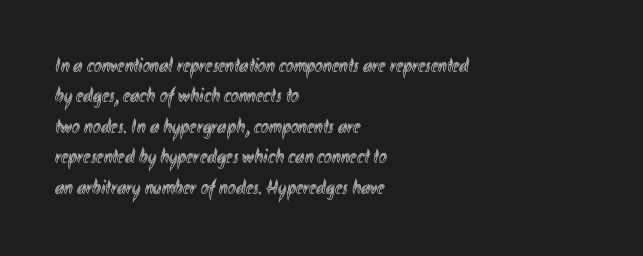
Q: Is the text italic (slanted)? A: Yes.
Q: Is the text underlined? A: No.
Q: How is the paragraph aligned? A: Left-aligned.
Q: Is the spacing between letters normal or unusually wide? A: Normal.
Q: Is the spacing between lines tight, normal or loose? A: Normal.
